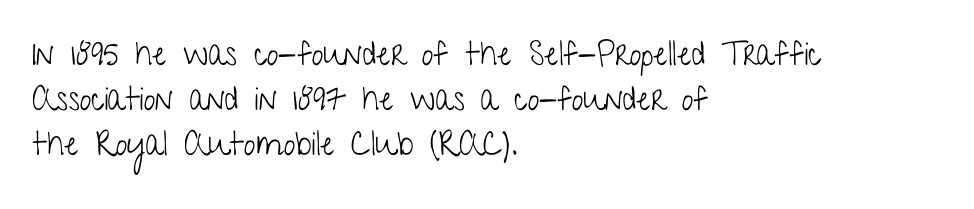
The image shows 33 px light, condensed sans-serif type, upright; set left-aligned, normal line spacing (1.37x), normal letter spacing, not underlined; low stroke contrast and a medium x-height.
